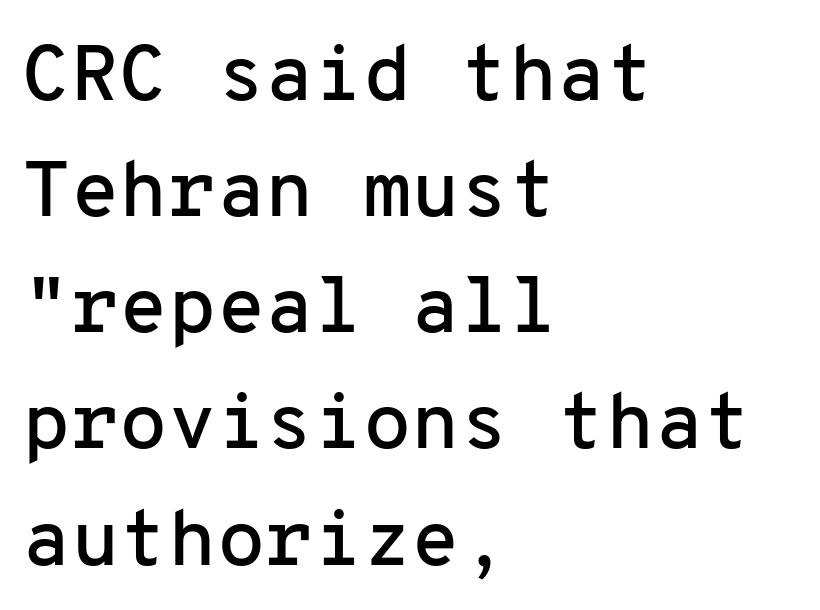
{"serif": "no", "italic": "no", "width": "normal", "stroke_contrast": "low", "x_height": "medium", "monospaced": "yes", "underline": "no", "align": "left", "line_spacing": "normal", "line_spacing_ratio": 1.47, "letter_spacing": "normal", "letter_spacing_em": 0.0, "glyph_px": 79}
